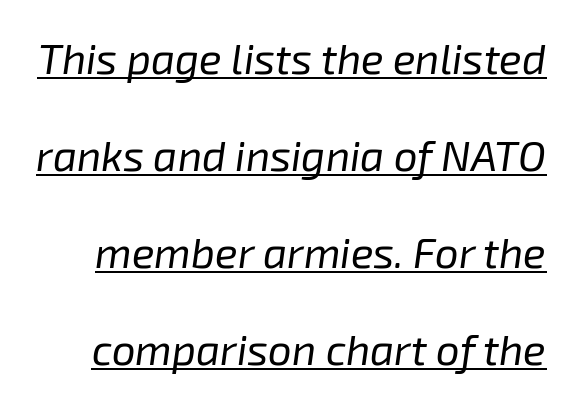
The image shows 42 px regular-weight type, italic (leaning right); set loose line spacing (2.31x), normal letter spacing, underlined; low stroke contrast and a medium x-height.
